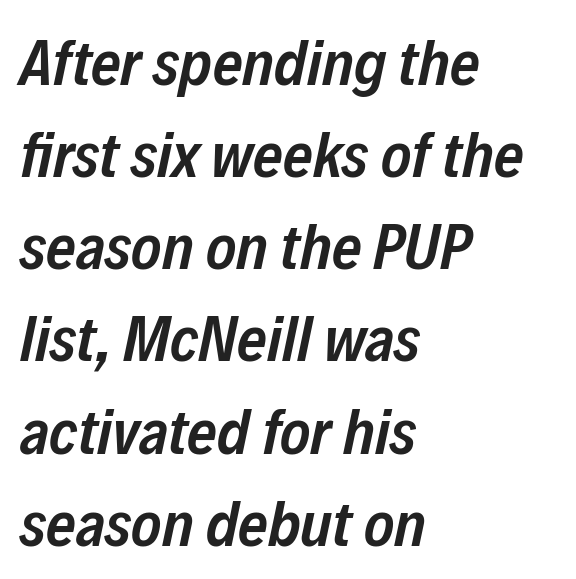
The image shows 64 px semibold, condensed type, italic (leaning right); set left-aligned, normal line spacing (1.44x), normal letter spacing, not underlined; low stroke contrast and a medium x-height.
